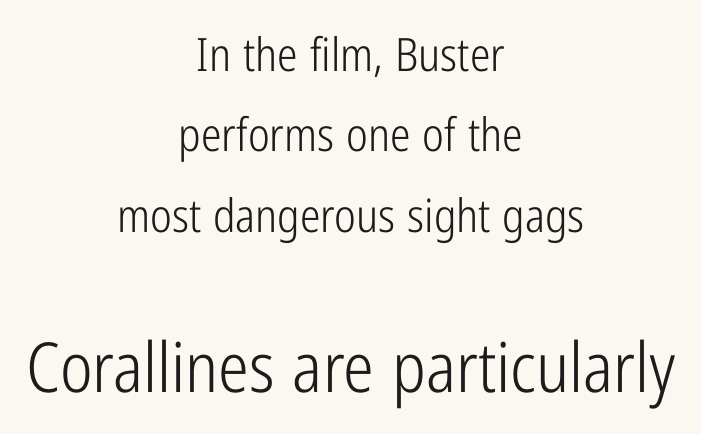
Spacing between characters is what you'd get straight out of the box. If you drew a line through each stem, it would be perfectly vertical. This sample has the flowing, uneven cadence of proportional lettering. Caption: multi-line text, centered on the measure.
